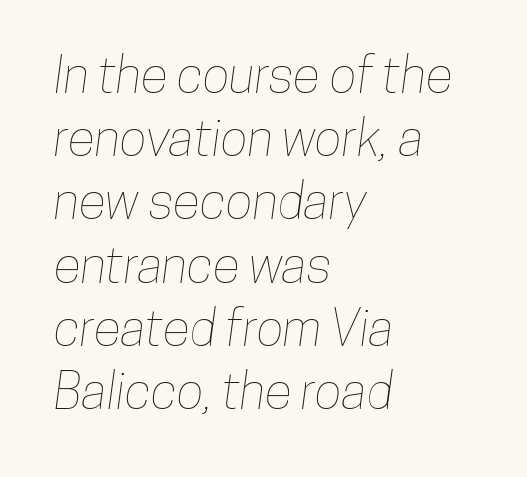
The image shows 51 px condensed type; set left-aligned, line spacing 1.24x, normal letter spacing, not underlined; low stroke contrast and a medium x-height.
